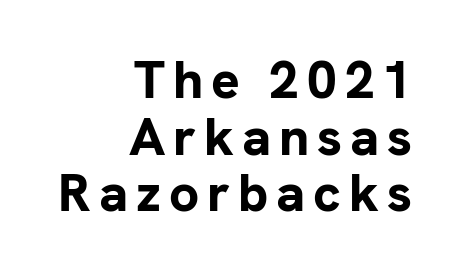
The image shows 53 px bold sans-serif type, upright; set right-aligned, tight line spacing (1.07x), not underlined; low stroke contrast and a medium x-height.
